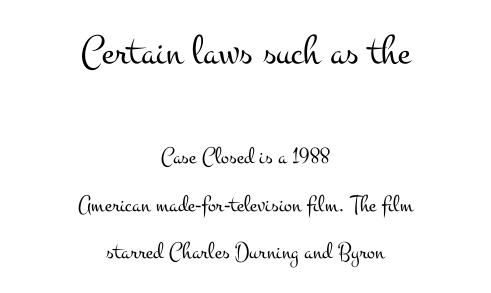
Where is the straight margin? There isn't one; the lines are centered. Stroke thickness stays within the range of a standard reading face or lighter. Think of a printed novel: that variable character pitch is what you see here. Typesetter's note — upper block bumped up in size, lower block left smaller. No extra tracking has been applied to these lines.
